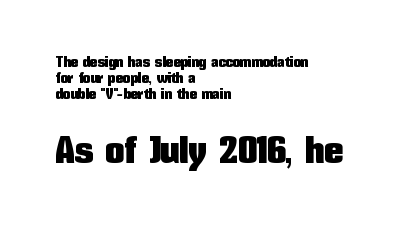
Two sizes are in play, and the larger belongs to the second block. How are the letters spaced? Ordinarily, with no added tracking. Each letter's strokes conclude bluntly, with no projecting serifs. Notice how the stems are strictly vertical — no italics here. These lines huddle together more closely than default settings would place them. Just letters on the line, the space beneath them empty.
